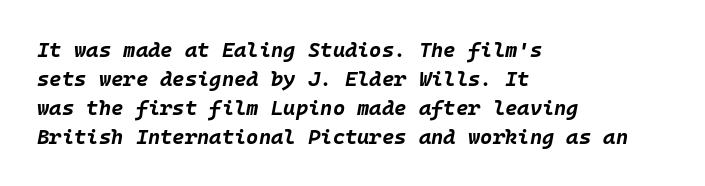
Summary of vertical rhythm: regular, with standard interline spacing. The face used here has the dense, thick strokes of a bold. These lines were composed using italics. Check under the words: just untouched page. The tracking reads as untouched default to a designer's eye. Casual observation: everything's shoved over to the left.
